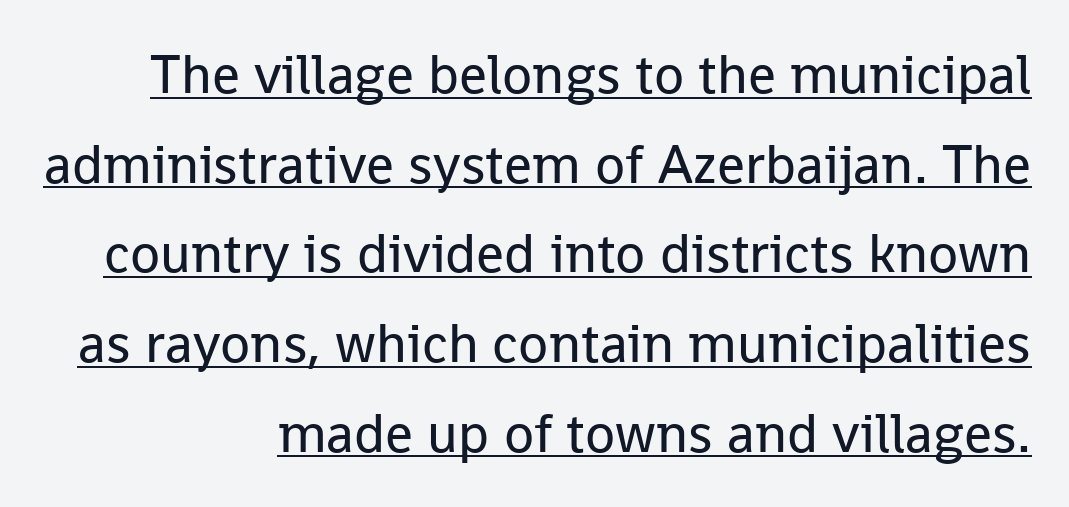
{"serif": "no", "italic": "no", "bold": "no", "weight": "regular", "width": "normal", "stroke_contrast": "low", "x_height": "medium", "monospaced": "no", "underline": "yes", "align": "right", "line_spacing": "normal", "line_spacing_ratio": 1.63, "letter_spacing": "normal", "letter_spacing_em": 0.0, "glyph_px": 55}
